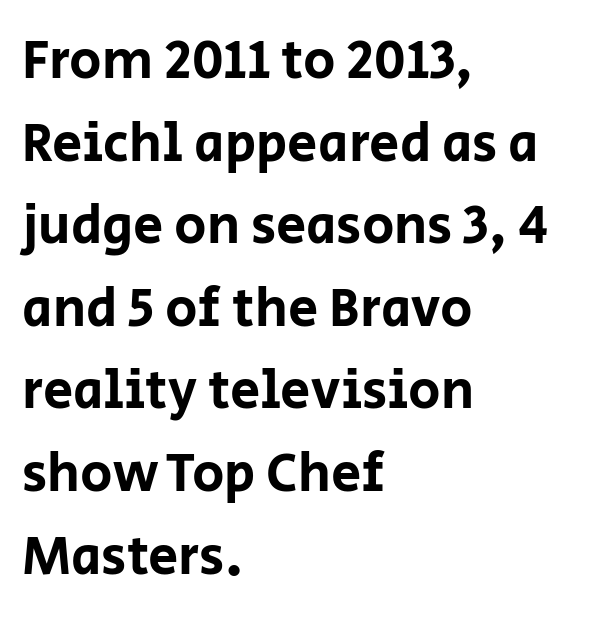
{"serif": "no", "italic": "no", "width": "normal", "stroke_contrast": "low", "x_height": "large", "monospaced": "no", "underline": "no", "align": "left", "line_spacing": "normal", "line_spacing_ratio": 1.53, "letter_spacing": "normal", "letter_spacing_em": 0.0, "glyph_px": 54}
